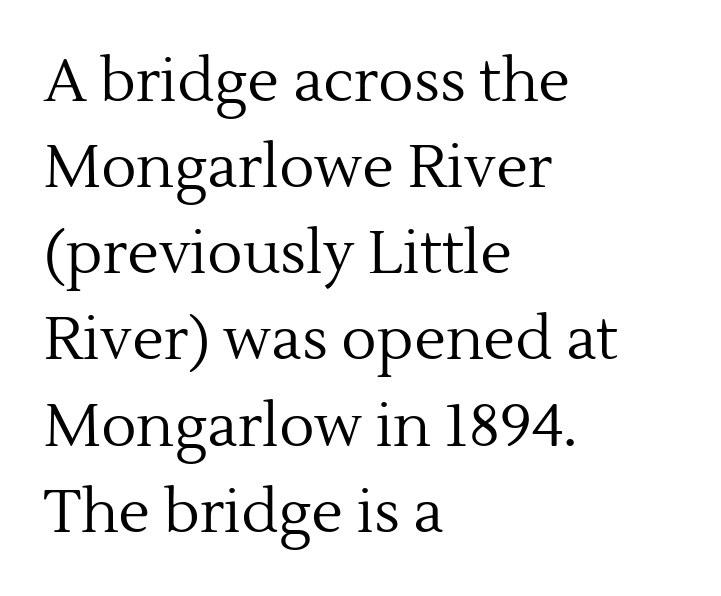
The paragraph shown leans on its left margin. Does the type have serifs? Yes, each stem ends in a small foot. Heaviness? Minimal to ordinary, like unemphasized prose. The glyphs are unaccompanied by any horizontal stroke below them. When letters stand straight like this, we call the style roman or upright.
